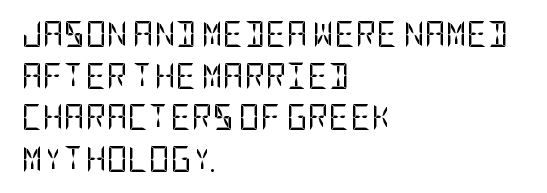
Rule under the text: the space is simply empty. One-word summary of the alignment: left. Stroke thickness stays within the range of a standard reading face or lighter. Rows of type keep a routine distance in the vertical direction. Ascenders rise straight up at ninety degrees. The tracking reads as untouched default to a designer's eye.
